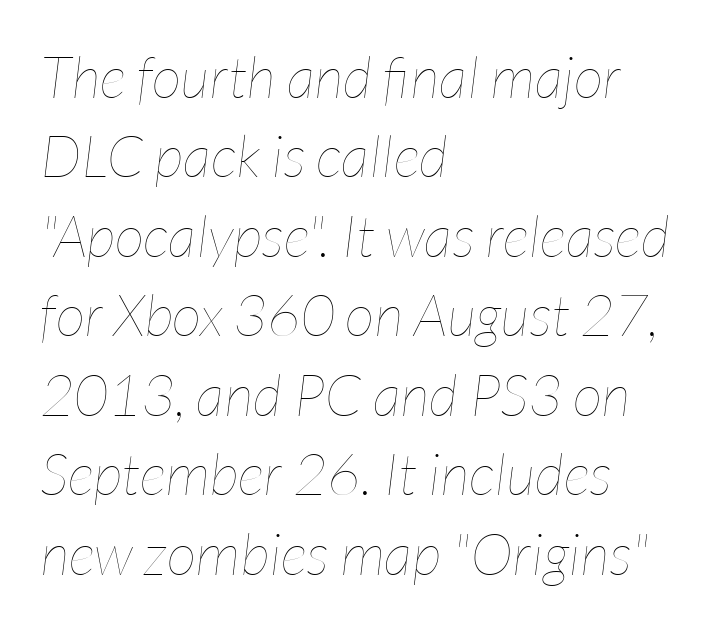
The image shows 58 px thin, condensed type, italic (leaning right); set left-aligned, normal line spacing (1.37x), normal letter spacing, not underlined; low stroke contrast and a medium x-height.
